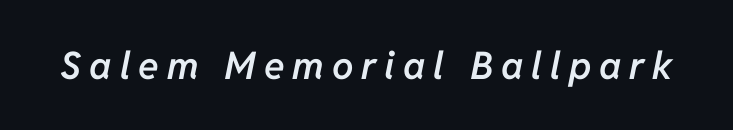
Q: Is the text bold? A: Semi-bold.
Q: Is the text italic (slanted)? A: Yes, it leans right by about 11 degrees.
Q: Is the text underlined? A: No.
Q: Is the spacing between letters normal or unusually wide? A: Unusually wide.
Q: Width (condensed, normal, or wide)? A: Normal.
Q: Stroke contrast? A: Low.
Q: x-height? A: Medium.
Q: Monospaced? A: No.
